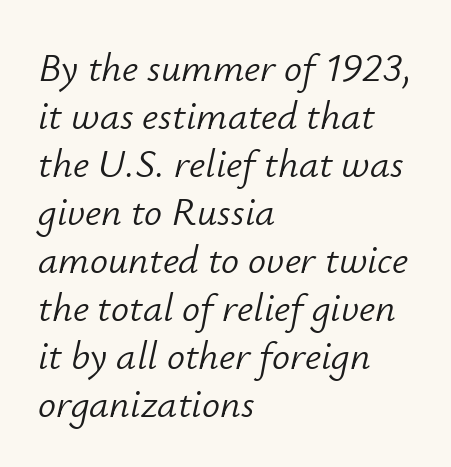
{"italic": "yes", "lean": "right", "slant_degrees": 12, "bold": "no", "weight": "light", "width": "normal", "stroke_contrast": "low", "x_height": "small", "monospaced": "no", "underline": "no", "align": "left", "line_spacing_ratio": 1.2, "letter_spacing": "normal", "letter_spacing_em": 0.0, "glyph_px": 40}
